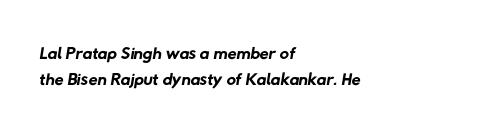
Q: Is the text bold? A: No.
Q: Is the text underlined? A: No.
Q: How is the paragraph aligned? A: Left-aligned.
Q: Is the spacing between letters normal or unusually wide? A: Normal.
Q: Is the spacing between lines tight, normal or loose? A: Tight.
